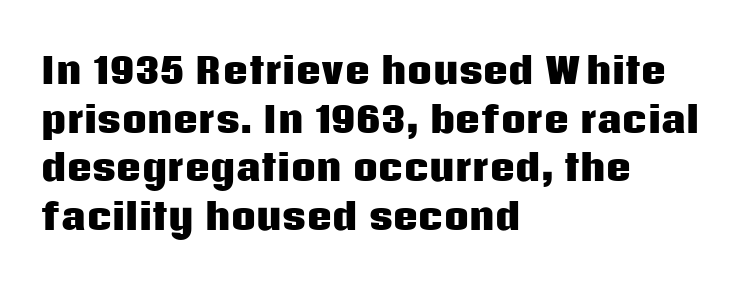
Q: Is the text bold? A: Yes.
Q: Is the text italic (slanted)? A: No, it is upright.
Q: Is the typeface a serif or a sans-serif typeface? A: Sans-serif.
Q: Is the text underlined? A: No.
Q: How is the paragraph aligned? A: Left-aligned.
Q: Is the spacing between letters normal or unusually wide? A: Normal.
Q: Is the spacing between lines tight, normal or loose? A: Normal.
Q: Width (condensed, normal, or wide)? A: Normal.
Q: Stroke contrast? A: Low.
Q: x-height? A: Large.
Q: Monospaced? A: No.
